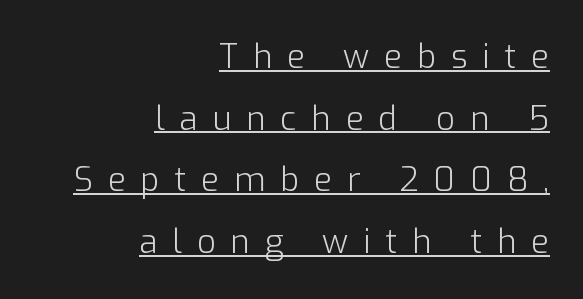
Q: Is the text bold? A: No.
Q: Is the text italic (slanted)? A: No, it is upright.
Q: Is the typeface a serif or a sans-serif typeface? A: Sans-serif.
Q: Is the text underlined? A: Yes.
Q: How is the paragraph aligned? A: Right-aligned.
Q: Is the spacing between letters normal or unusually wide? A: Unusually wide.
Q: Width (condensed, normal, or wide)? A: Normal.
Q: Stroke contrast? A: Low.
Q: x-height? A: Medium.
Q: Monospaced? A: No.
